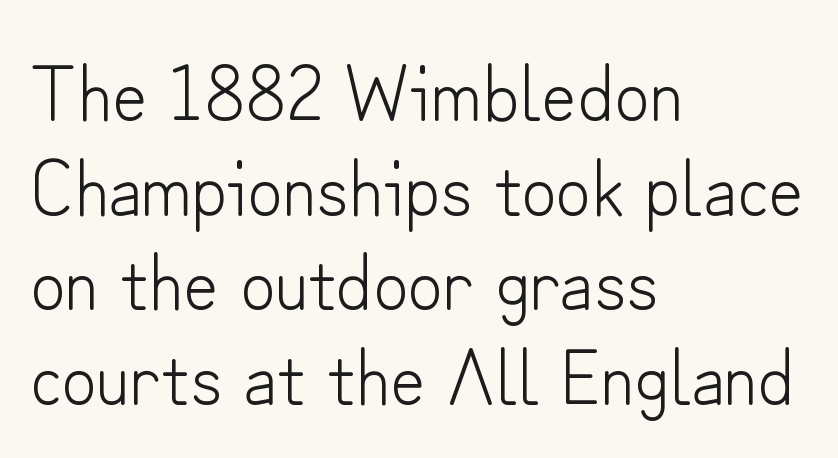
The image shows 77 px light sans-serif type, upright; set left-aligned, line spacing 1.23x, normal letter spacing, not underlined; low stroke contrast and a small x-height.
